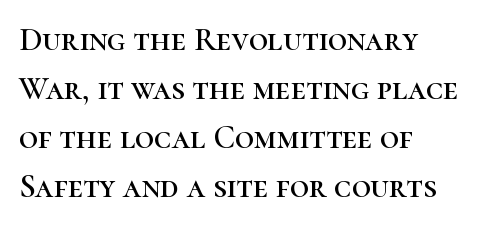
The lines sit at an ordinary, default distance from one another. Think of a printed novel: that variable character pitch is what you see here. Check where the strokes stop: tiny serifs finish them off. Does extra space separate the letters? No, they use regular spacing. The type sits square on the baseline with zero lean.
